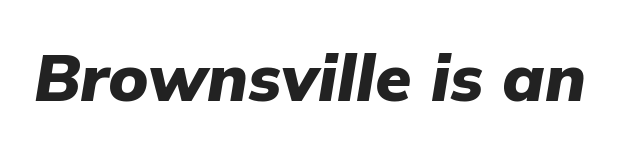
Q: Is the text bold? A: Yes.
Q: Is the text italic (slanted)? A: Yes, it leans right by about 9 degrees.
Q: Is the text underlined? A: No.
Q: Is the spacing between letters normal or unusually wide? A: Normal.
Q: Width (condensed, normal, or wide)? A: Normal.
Q: Stroke contrast? A: Low.
Q: x-height? A: Medium.
Q: Monospaced? A: No.
